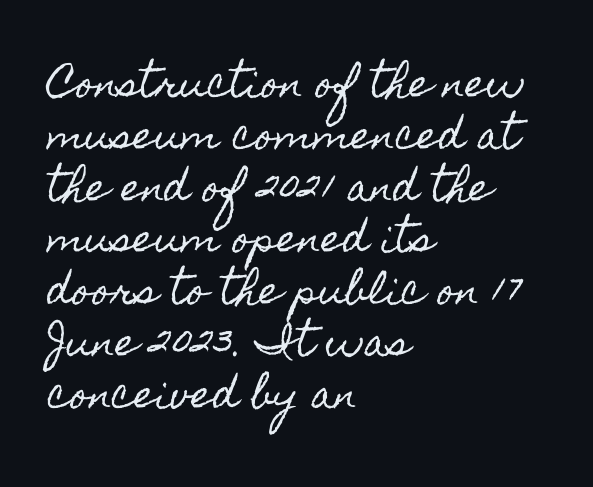
Q: Is the text italic (slanted)? A: Yes.
Q: Is the text underlined? A: No.
Q: How is the paragraph aligned? A: Left-aligned.
Q: Is the spacing between letters normal or unusually wide? A: Normal.
Q: Is the spacing between lines tight, normal or loose? A: Normal.
Q: Width (condensed, normal, or wide)? A: Condensed.
Q: x-height? A: Small.
Q: Monospaced? A: No.
